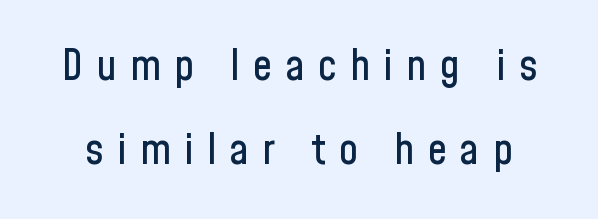
{"serif": "no", "italic": "no", "width": "condensed", "stroke_contrast": "low", "x_height": "medium", "monospaced": "no", "underline": "no", "line_spacing": "loose", "line_spacing_ratio": 1.95, "letter_spacing": "wide", "letter_spacing_em": 0.31, "glyph_px": 43}
